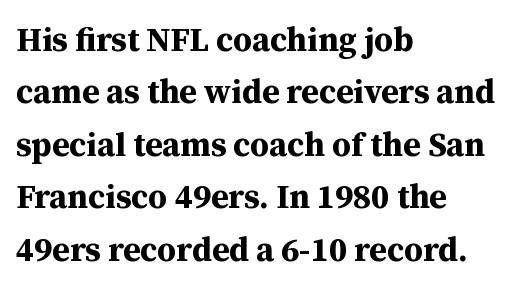
The image shows 33 px bold serif type, upright; set left-aligned, normal line spacing (1.59x), normal letter spacing, not underlined; medium stroke contrast and a medium x-height.
